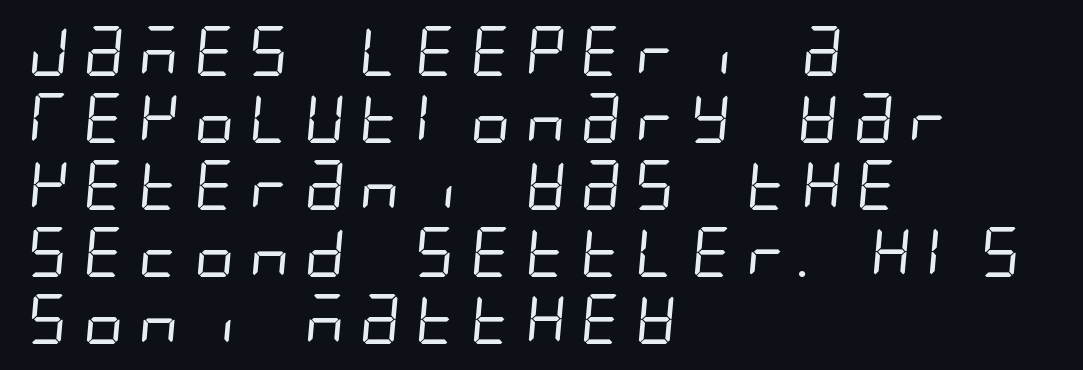
The image shows 50 px regular-weight, condensed sans-serif type; set left-aligned, normal line spacing (1.34x), not underlined; low stroke contrast and a large x-height.
